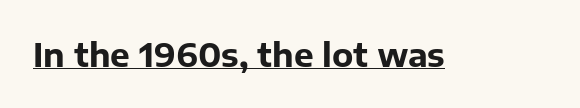
Q: Is the text bold? A: Yes.
Q: Is the text italic (slanted)? A: No, it is upright.
Q: Is the typeface a serif or a sans-serif typeface? A: Sans-serif.
Q: Is the text underlined? A: Yes.
Q: Is the spacing between letters normal or unusually wide? A: Normal.
Q: Width (condensed, normal, or wide)? A: Normal.
Q: Stroke contrast? A: Low.
Q: x-height? A: Medium.
Q: Monospaced? A: No.
